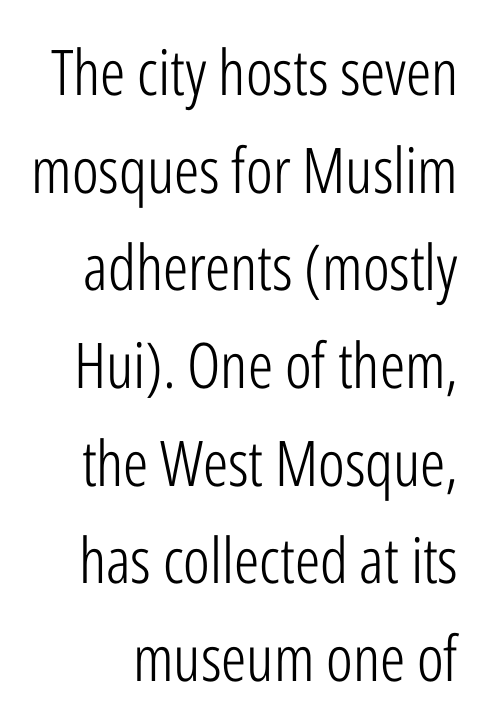
Descenders hang freely into open space. The face used here is proportionally spaced, like ordinary book or web type. Italic? Not at all — the glyphs are vertical. Line spacing here is normal.
